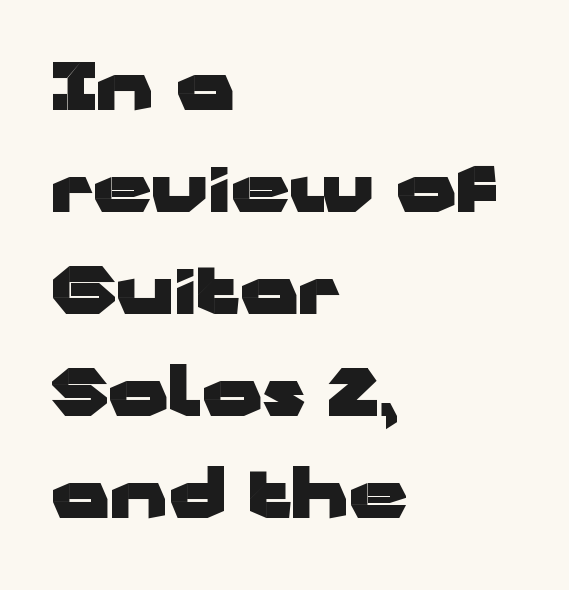
Nope, no serifs anywhere on these letters. Does extra space separate the letters? No, they use regular spacing. You can tell it's not italic because the verticals are truly vertical. The space directly below the letters is spotless. Summary of vertical rhythm: regular, with standard interline spacing. Compared with an ordinary text face, these strokes are far heavier — a full bold.
